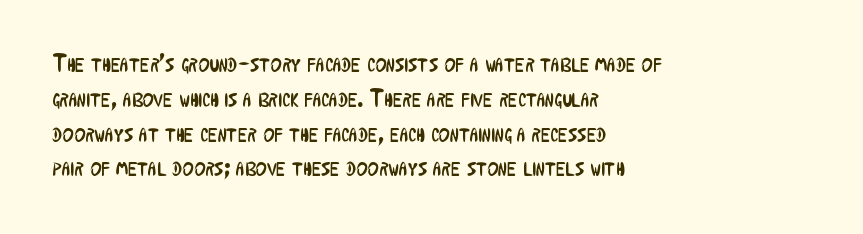
The image shows 24 px text type, upright; set left-aligned, normal line spacing (1.45x), normal letter spacing, not underlined.
